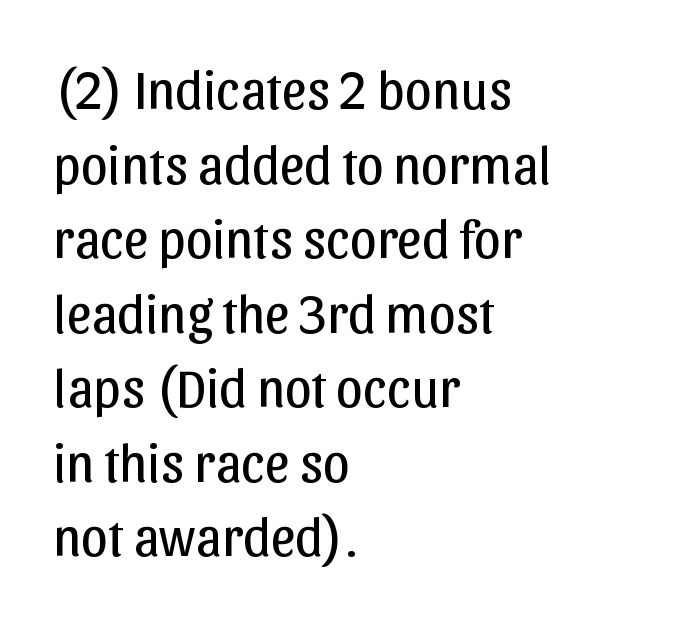
The image shows 54 px regular-weight sans-serif type, upright; set left-aligned, normal line spacing (1.38x), normal letter spacing, not underlined; low stroke contrast and a medium x-height.
